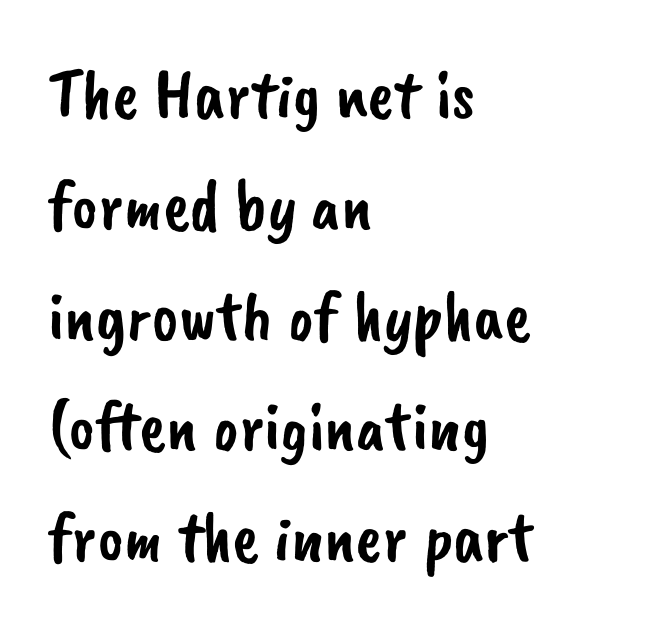
Q: Is the typeface a serif or a sans-serif typeface? A: Sans-serif.
Q: Is the text underlined? A: No.
Q: How is the paragraph aligned? A: Left-aligned.
Q: Is the spacing between letters normal or unusually wide? A: Normal.
Q: Is the spacing between lines tight, normal or loose? A: Normal.
Q: Width (condensed, normal, or wide)? A: Normal.
Q: Stroke contrast? A: Low.
Q: x-height? A: Small.
Q: Monospaced? A: No.
